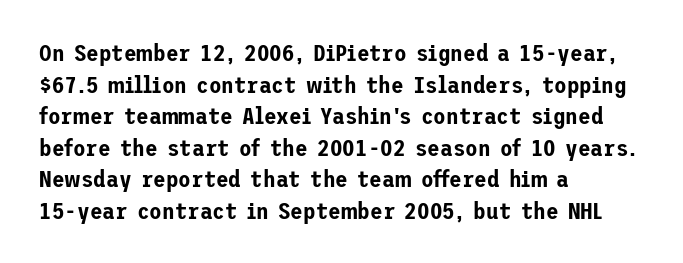
Q: Is the text italic (slanted)? A: No, it is upright.
Q: Is the text underlined? A: No.
Q: How is the paragraph aligned? A: Left-aligned.
Q: Is the spacing between letters normal or unusually wide? A: Normal.
Q: Is the spacing between lines tight, normal or loose? A: Normal.
